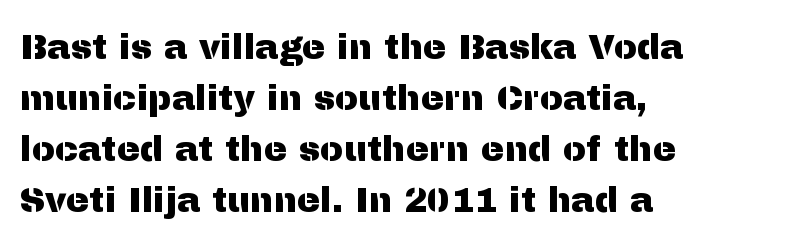
{"serif": "no", "italic": "no", "width": "normal", "stroke_contrast": "medium", "x_height": "medium", "monospaced": "no", "underline": "no", "align": "left", "line_spacing": "normal", "line_spacing_ratio": 1.46, "letter_spacing": "normal", "letter_spacing_em": 0.0, "glyph_px": 35}
